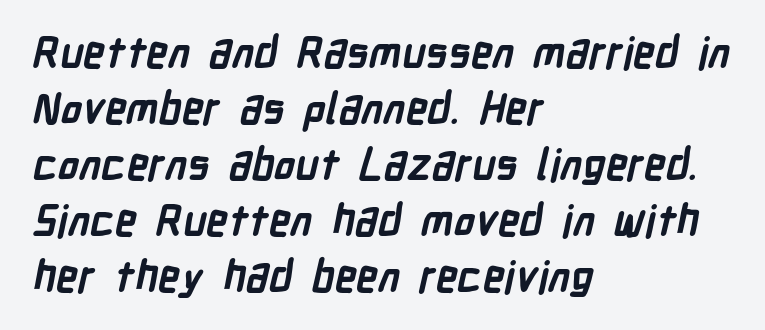
{"serif": "no", "bold": "yes", "weight": "semibold", "width": "condensed", "stroke_contrast": "low", "x_height": "medium", "monospaced": "no", "underline": "no", "align": "left", "line_spacing": "normal", "line_spacing_ratio": 1.3, "letter_spacing": "normal", "letter_spacing_em": 0.0, "glyph_px": 43}
